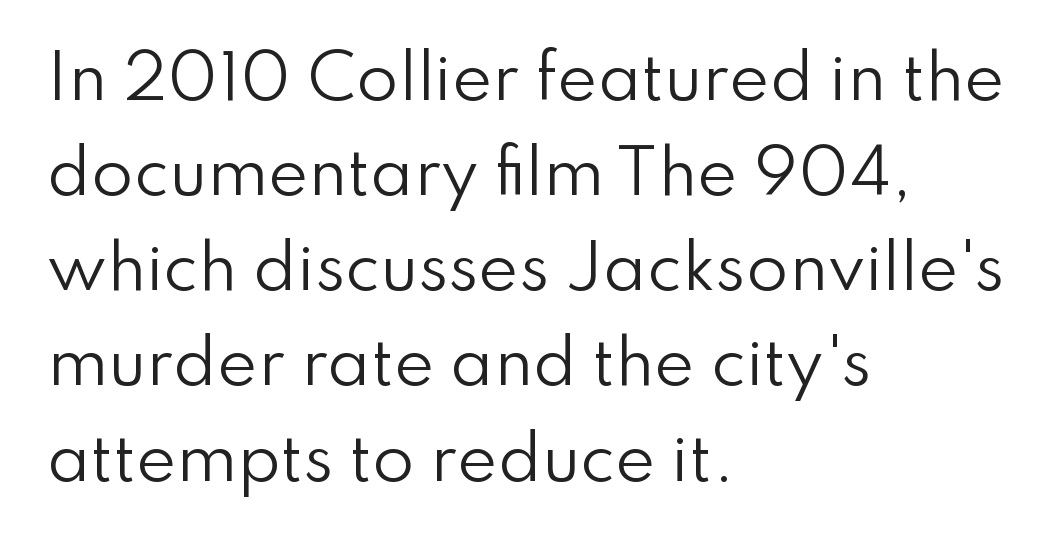
{"serif": "no", "italic": "no", "bold": "no", "weight": "regular", "width": "normal", "stroke_contrast": "low", "x_height": "small", "monospaced": "no", "underline": "no", "align": "left", "line_spacing": "normal", "line_spacing_ratio": 1.56, "letter_spacing": "normal", "letter_spacing_em": 0.0, "glyph_px": 61}
